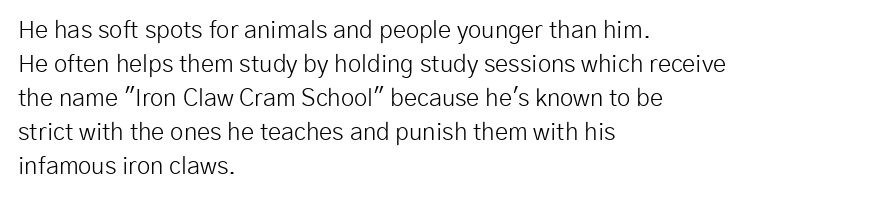
Just letters on the line, the space beneath them empty. The lines sit at an ordinary, default distance from one another. Reading down the block, your eye returns to a fixed left position each line. Think standard paragraph weight, or any step lighter than that.
